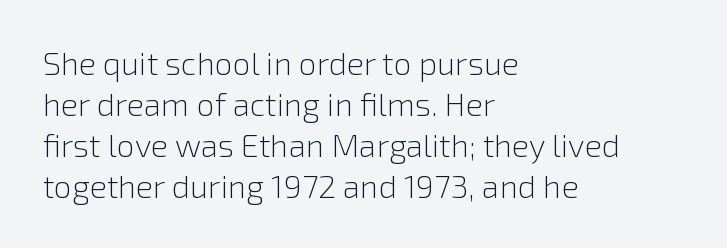
The cut favours lightness, reaching ordinary text weight at its darkest. How would I describe the line gaps? Plain and ordinary. Layout note: lines flush left. Unlike italic type, these characters show no tilt at all. The rendering uses natural spacing where letterforms have individual widths.
